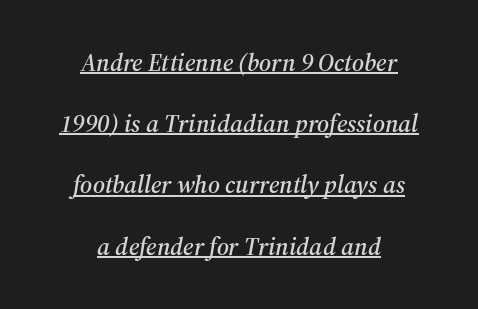
{"italic": "yes", "lean": "right", "slant_degrees": 12, "underline": "yes", "align": "center", "line_spacing": "loose", "line_spacing_ratio": 2.45, "letter_spacing": "normal", "letter_spacing_em": 0.0, "glyph_px": 25}
